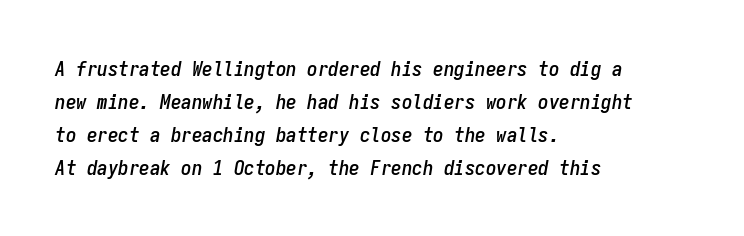
{"italic": "yes", "lean": "right", "slant_degrees": 9, "underline": "no", "align": "left", "line_spacing": "normal", "line_spacing_ratio": 1.57, "letter_spacing": "normal", "letter_spacing_em": 0.0, "glyph_px": 21}
